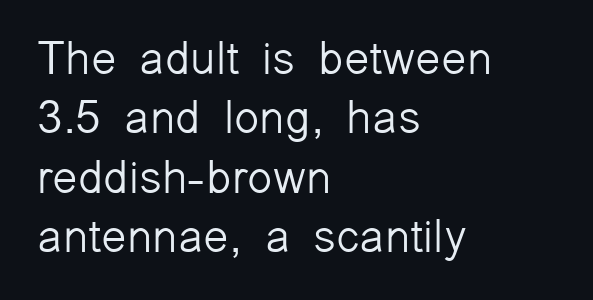
Q: Is the text bold? A: No.
Q: Is the text italic (slanted)? A: No, it is upright.
Q: Is the typeface a serif or a sans-serif typeface? A: Sans-serif.
Q: Is the text underlined? A: No.
Q: How is the paragraph aligned? A: Left-aligned.
Q: Is the spacing between letters normal or unusually wide? A: Normal.
Q: Is the spacing between lines tight, normal or loose? A: Normal.
Q: Width (condensed, normal, or wide)? A: Normal.
Q: Stroke contrast? A: Low.
Q: x-height? A: Medium.
Q: Monospaced? A: No.
